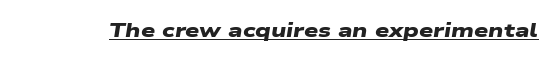
Q: Is the text bold? A: Yes.
Q: Is the text underlined? A: Yes.
Q: Is the spacing between letters normal or unusually wide? A: Normal.
